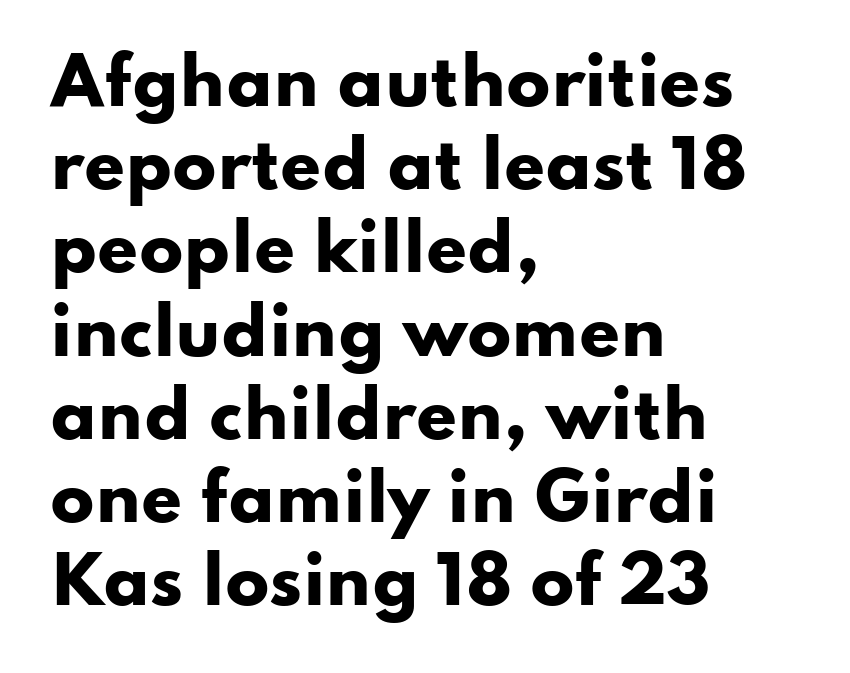
Observe the ordinary spacing: letters are neighbours, not strangers. Is the type bold? Yes — the strokes are clearly thick and heavy. Just letters on the line, the space beneath them empty. No italicization has been applied; the sample stays upright. Vertical spacing — default.
